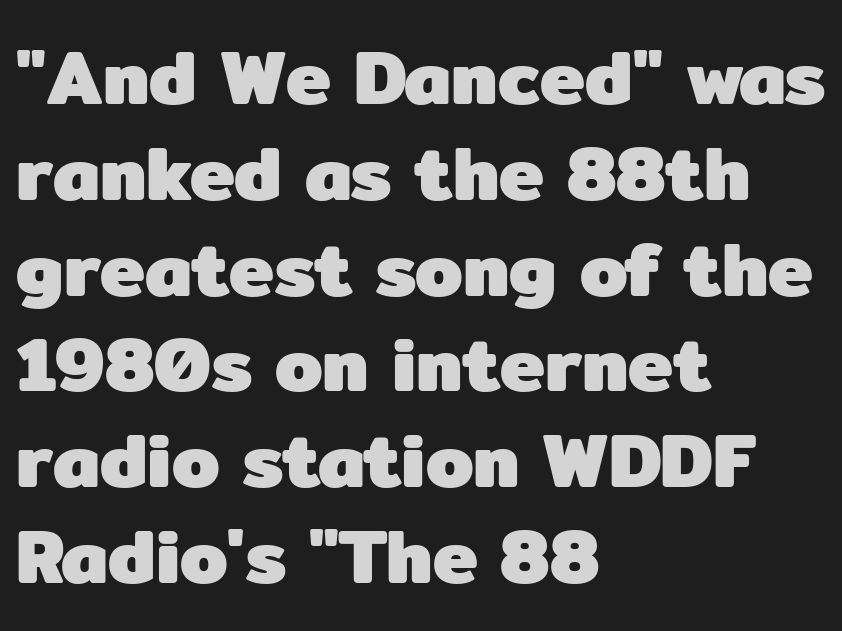
Leading matches the norm, producing a regular column. Decoration check: the copy has no underline. Pretty heavy lettering here — definitely bold. Nothing unusual about the tracking: characters are spaced as the font intends. No feet cap the strokes, marking this as sans-serif type. Do the characters align in a grid? No, the font is proportional.
